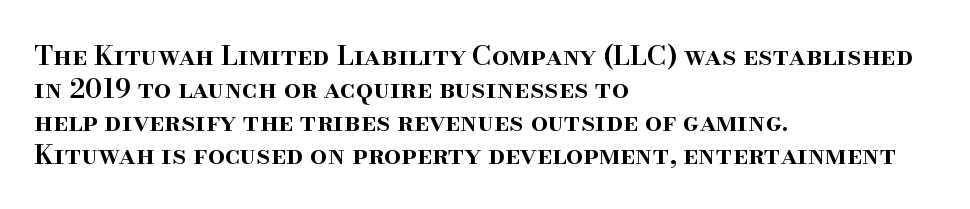
Q: Is the text bold? A: Semi-bold.
Q: Is the text italic (slanted)? A: No, it is upright.
Q: Is the text underlined? A: No.
Q: How is the paragraph aligned? A: Left-aligned.
Q: Is the spacing between letters normal or unusually wide? A: Normal.
